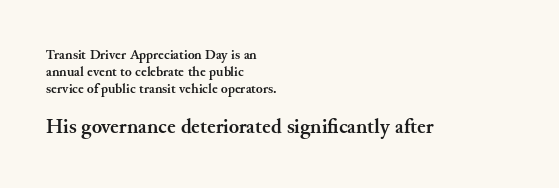
The image shows 21 px bold type, upright; set left-aligned, line spacing 1.21x, normal letter spacing, not underlined; the second (bottom) block is 1.5x larger.
